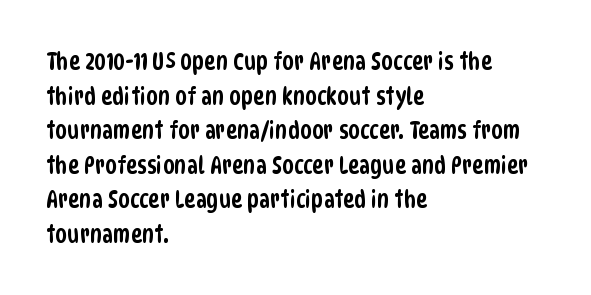
The image shows 24 px text type; set left-aligned, normal line spacing (1.44x), normal letter spacing, not underlined.
